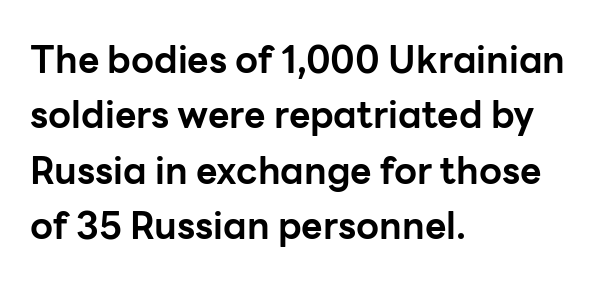
The image shows 37 px bold sans-serif type, upright; set left-aligned, normal line spacing (1.5x), normal letter spacing, not underlined; low stroke contrast and a medium x-height.
